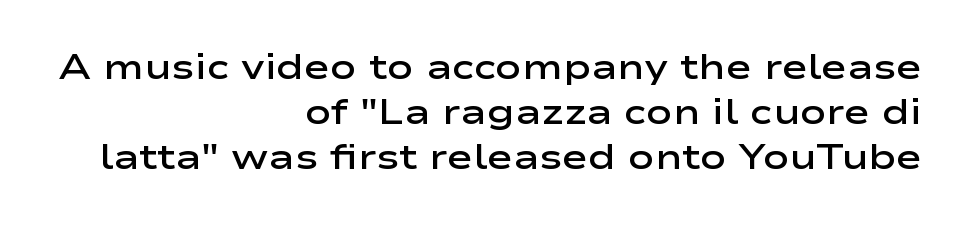
Q: Is the text bold? A: Semi-bold.
Q: Is the text italic (slanted)? A: No, it is upright.
Q: Is the typeface a serif or a sans-serif typeface? A: Sans-serif.
Q: Is the text underlined? A: No.
Q: How is the paragraph aligned? A: Right-aligned.
Q: Is the spacing between letters normal or unusually wide? A: Normal.
Q: Is the spacing between lines tight, normal or loose? A: Normal.
Q: Width (condensed, normal, or wide)? A: Wide.
Q: Stroke contrast? A: Low.
Q: x-height? A: Medium.
Q: Monospaced? A: No.
